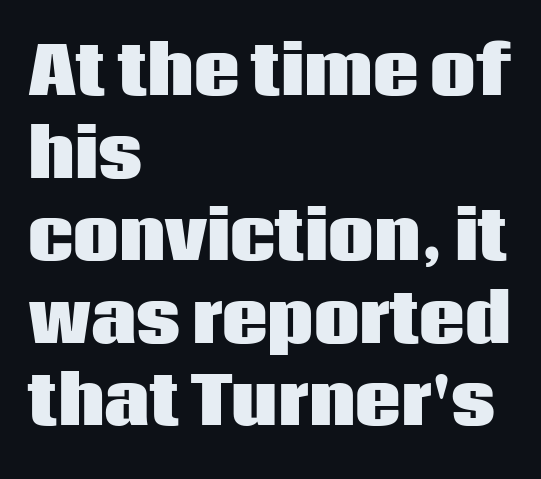
{"serif": "no", "italic": "no", "bold": "yes", "weight": "heavy", "width": "normal", "stroke_contrast": "low", "x_height": "large", "monospaced": "no", "underline": "no", "align": "left", "line_spacing": "normal", "line_spacing_ratio": 1.29, "letter_spacing": "normal", "letter_spacing_em": 0.0, "glyph_px": 64}
